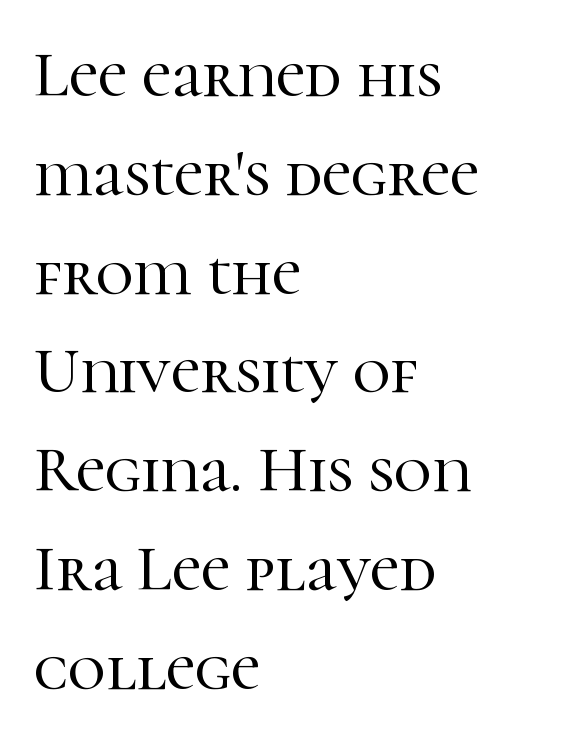
Q: Is the text italic (slanted)? A: No, it is upright.
Q: Is the typeface a serif or a sans-serif typeface? A: Serif.
Q: Is the text underlined? A: No.
Q: How is the paragraph aligned? A: Left-aligned.
Q: Is the spacing between letters normal or unusually wide? A: Normal.
Q: Is the spacing between lines tight, normal or loose? A: Normal.
Q: Width (condensed, normal, or wide)? A: Normal.
Q: Stroke contrast? A: High.
Q: x-height? A: Medium.
Q: Monospaced? A: No.
